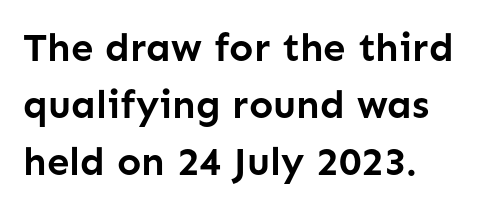
{"serif": "no", "italic": "no", "bold": "yes", "weight": "semibold", "width": "normal", "stroke_contrast": "low", "x_height": "medium", "monospaced": "no", "underline": "no", "align": "left", "line_spacing": "normal", "line_spacing_ratio": 1.43, "letter_spacing": "normal", "letter_spacing_em": 0.0, "glyph_px": 40}
